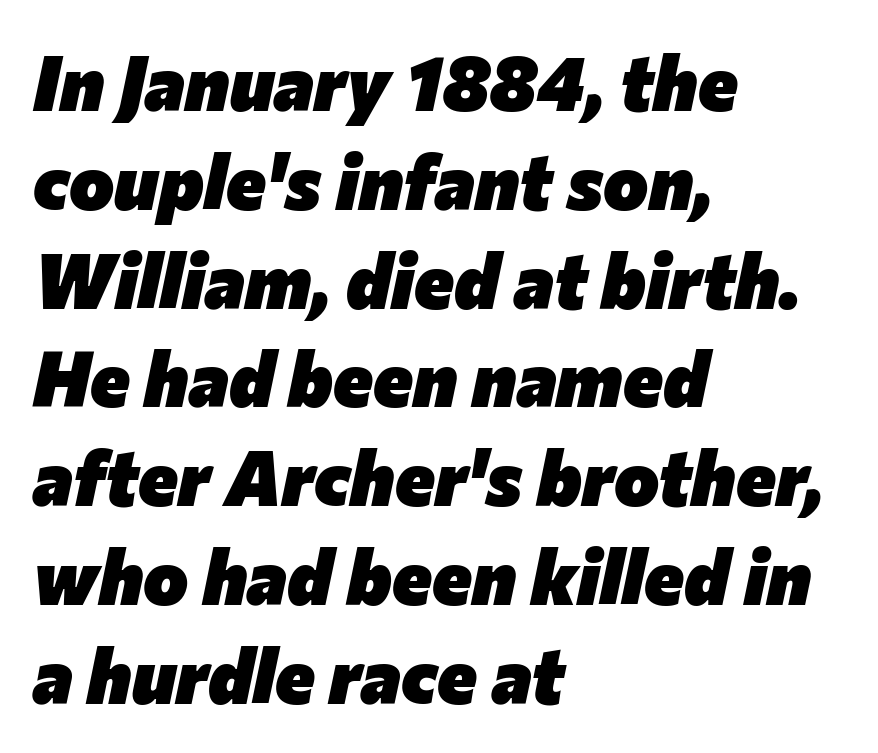
Set as a true bold cut, around the 700 mark. Compared with a centered layout, this one pins lines to the left instead. Regarding leading, the lines here are spaced in the standard way. Words appear dense and cohesive because spacing is normal. These lines are rendered in a variable-pitch font. The gap between lines stays unmarked.
